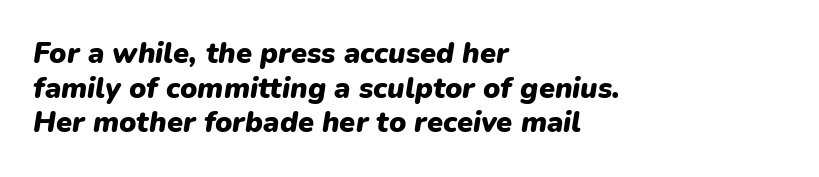
The font is running at its bold setting. Do the characters align in a grid? No, the font is proportional. This rendering uses left alignment, leaving the right contour irregular. The letters are slanted; this is an italic face. Inter-character spacing is left at the font's built-in metrics. This rendering features lettering with no underline.
